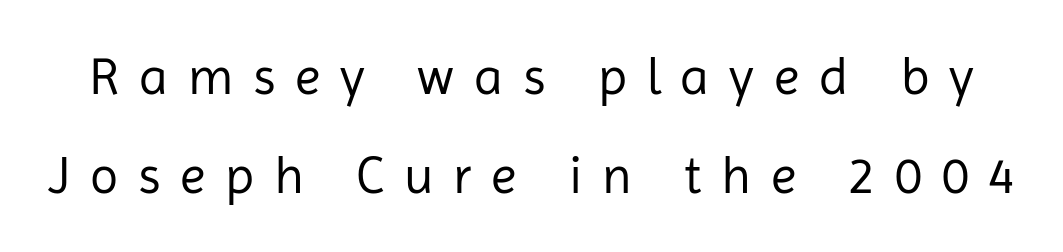
Descender tails drop into unmarked territory. A light-to-regular cut is what we see here. Do the characters align in a grid? No, the font is proportional. I'd call this a sans setting — the letters go barefoot. The space between consecutive lines is lavish.
